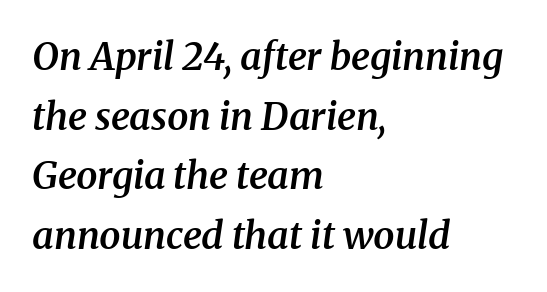
{"serif": "yes", "italic": "yes", "lean": "right", "slant_degrees": 8, "bold": "semi", "weight": "semibold", "width": "normal", "stroke_contrast": "medium", "x_height": "medium", "monospaced": "no", "underline": "no", "align": "left", "line_spacing": "normal", "line_spacing_ratio": 1.57, "letter_spacing": "normal", "letter_spacing_em": 0.0, "glyph_px": 38}
